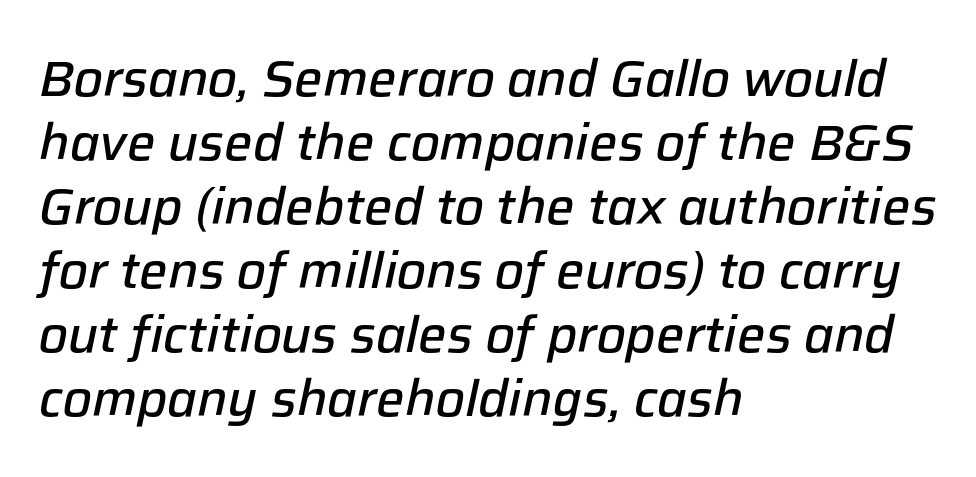
The image shows 50 px semibold type, italic (leaning right); set left-aligned, normal line spacing (1.28x), normal letter spacing, not underlined; low stroke contrast and a medium x-height.
